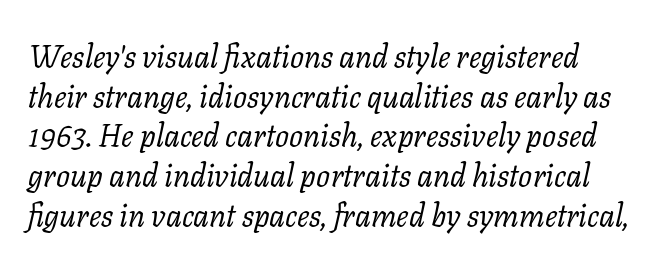
Does the leading feel generous? No, just average. A bare baseline throughout the passage. Here the designer chose a conventional face with non-uniform glyph widths. Rendered with sloped, italic letterforms. The letters look calm and open, with moderate or lighter stems.
